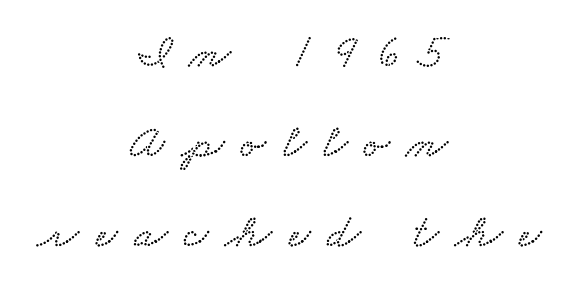
{"width": "wide", "stroke_contrast": "low", "x_height": "small", "monospaced": "no", "underline": "no", "align": "center", "line_spacing_ratio": 1.88, "letter_spacing": "wide", "letter_spacing_em": 0.35, "glyph_px": 48}
